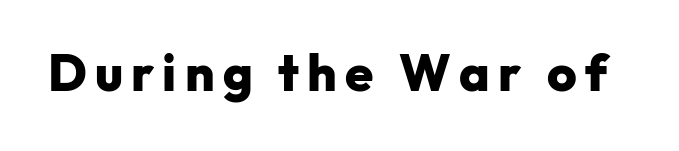
Q: Is the text bold? A: Yes.
Q: Is the text italic (slanted)? A: No, it is upright.
Q: Is the typeface a serif or a sans-serif typeface? A: Sans-serif.
Q: Is the text underlined? A: No.
Q: Width (condensed, normal, or wide)? A: Normal.
Q: Stroke contrast? A: Low.
Q: x-height? A: Medium.
Q: Monospaced? A: No.
